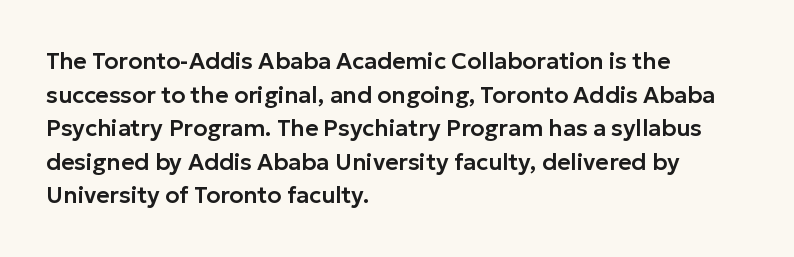
Notice how the passage keeps a crisp vertical edge on the left only. Ascenders rise straight up at ninety degrees. The passage shown is not underscored anywhere. Tracking value appears to be zero — textbook default spacing.
